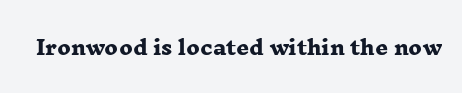
{"bold": "yes", "underline": "no", "letter_spacing": "normal", "letter_spacing_em": 0.0, "glyph_px": 20}
